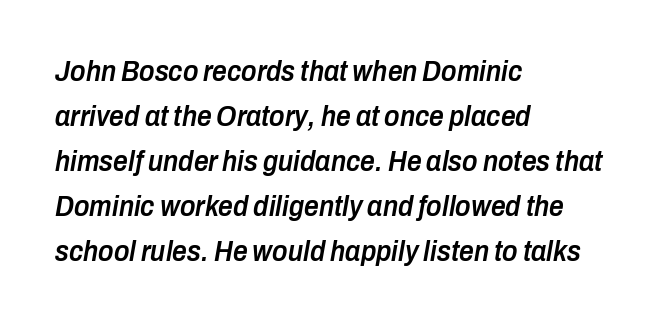
Q: Is the text bold? A: Semi-bold.
Q: Is the text italic (slanted)? A: Yes, it leans right by about 10 degrees.
Q: Is the text underlined? A: No.
Q: How is the paragraph aligned? A: Left-aligned.
Q: Is the spacing between letters normal or unusually wide? A: Normal.
Q: Is the spacing between lines tight, normal or loose? A: Normal.
Q: Width (condensed, normal, or wide)? A: Condensed.
Q: Stroke contrast? A: Low.
Q: x-height? A: Medium.
Q: Monospaced? A: No.
